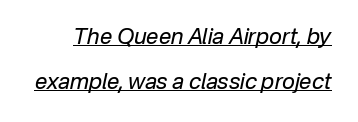
The image shows 22 px text type, italic (leaning right); set loose line spacing (2.04x), normal letter spacing, underlined.
